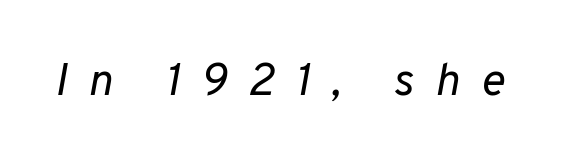
The image shows 46 px regular-weight type, italic (leaning right); set unusually wide letter spacing (+0.45 em), not underlined; low stroke contrast and a medium x-height.
